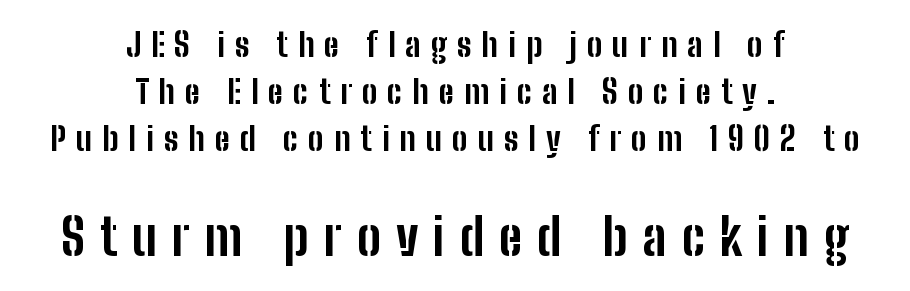
{"serif": "no", "italic": "no", "bold": "yes", "weight": "bold", "width": "condensed", "stroke_contrast": "low", "x_height": "medium", "monospaced": "no", "underline": "no", "align": "center", "line_spacing": "normal", "line_spacing_ratio": 1.43, "letter_spacing": "wide", "letter_spacing_em": 0.3, "larger_block": "second", "size_ratio": 1.52, "glyph_px": 50}
